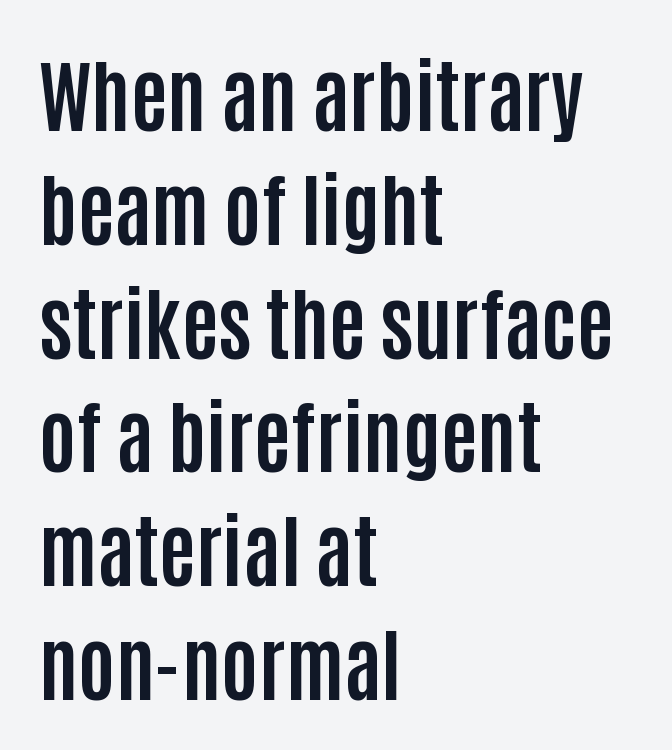
Q: Is the text bold? A: Yes.
Q: Is the text italic (slanted)? A: No, it is upright.
Q: Is the typeface a serif or a sans-serif typeface? A: Sans-serif.
Q: Is the text underlined? A: No.
Q: How is the paragraph aligned? A: Left-aligned.
Q: Is the spacing between letters normal or unusually wide? A: Normal.
Q: Is the spacing between lines tight, normal or loose? A: Normal.
Q: Width (condensed, normal, or wide)? A: Condensed.
Q: Stroke contrast? A: Low.
Q: x-height? A: Large.
Q: Monospaced? A: No.
